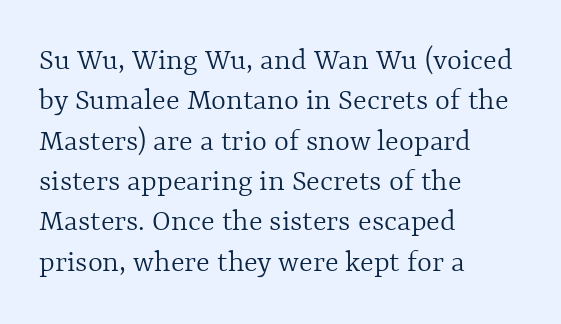
{"italic": "no", "bold": "no", "weight": "light", "width": "normal", "x_height": "medium", "monospaced": "no", "underline": "no", "align": "left", "line_spacing": "normal", "line_spacing_ratio": 1.26, "letter_spacing": "normal", "letter_spacing_em": 0.0, "glyph_px": 32}
